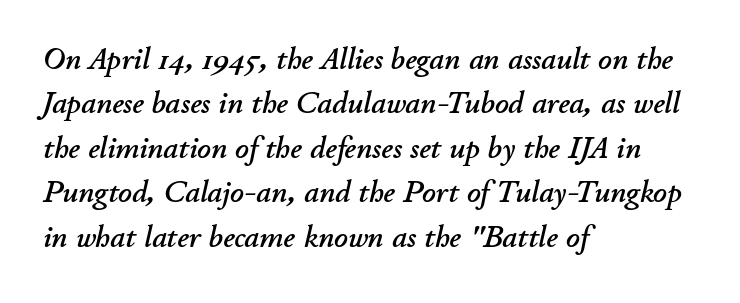
{"italic": "yes", "lean": "right", "slant_degrees": 11, "width": "normal", "stroke_contrast": "low", "x_height": "small", "monospaced": "no", "underline": "no", "align": "left", "line_spacing": "normal", "line_spacing_ratio": 1.48, "letter_spacing": "normal", "letter_spacing_em": 0.0, "glyph_px": 30}
